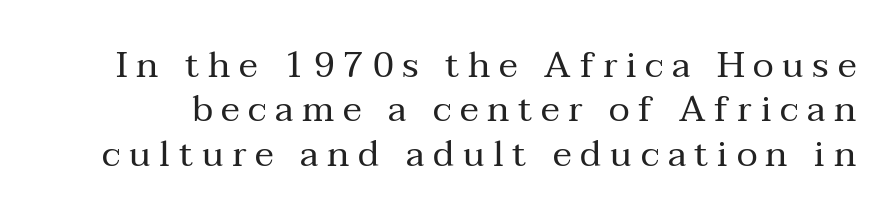
{"serif": "yes", "italic": "no", "bold": "no", "weight": "regular", "width": "normal", "stroke_contrast": "medium", "x_height": "medium", "monospaced": "no", "underline": "no", "line_spacing_ratio": 1.23, "letter_spacing": "wide", "letter_spacing_em": 0.24, "glyph_px": 36}
